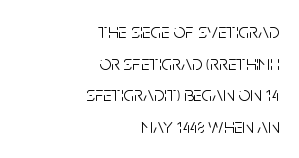
Vertical strokes here are truly vertical. Reading down the block, your eye finds every line finishing at a fixed right position. Heft: none added — not bold. The line texture is even and compact thanks to regular tracking.
